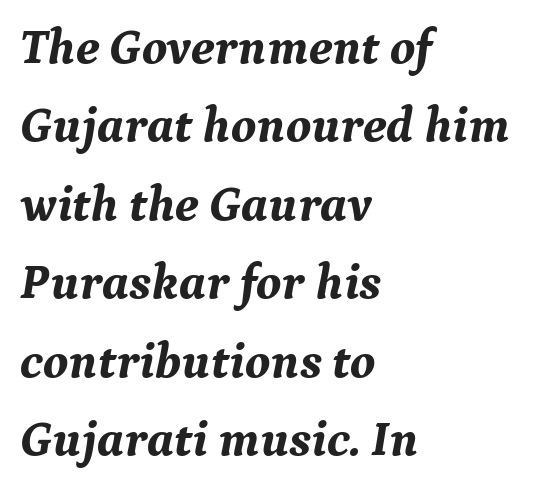
Q: Is the text bold? A: Yes.
Q: Is the text italic (slanted)? A: Yes, it leans right by about 9 degrees.
Q: Is the typeface a serif or a sans-serif typeface? A: Serif.
Q: Is the text underlined? A: No.
Q: How is the paragraph aligned? A: Left-aligned.
Q: Is the spacing between letters normal or unusually wide? A: Normal.
Q: Is the spacing between lines tight, normal or loose? A: Normal.
Q: Width (condensed, normal, or wide)? A: Normal.
Q: Stroke contrast? A: Medium.
Q: x-height? A: Medium.
Q: Monospaced? A: No.
